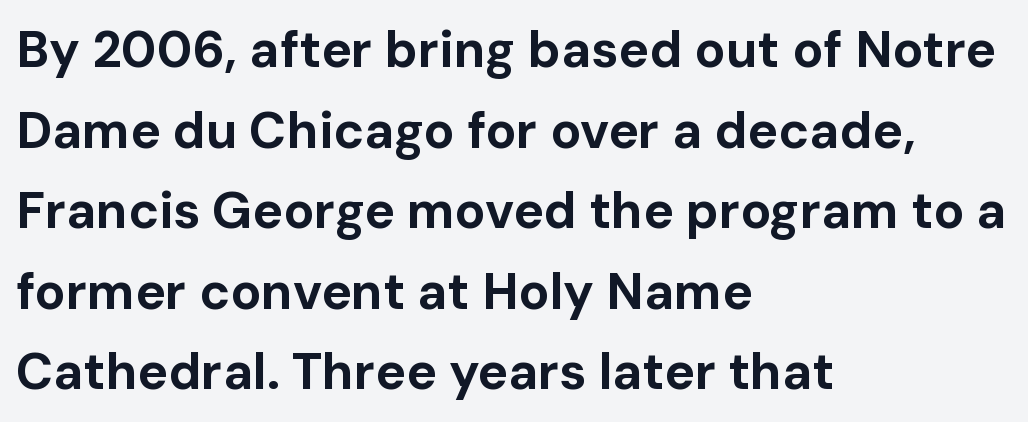
Q: Is the text bold? A: Yes.
Q: Is the text italic (slanted)? A: No, it is upright.
Q: Is the typeface a serif or a sans-serif typeface? A: Sans-serif.
Q: Is the text underlined? A: No.
Q: How is the paragraph aligned? A: Left-aligned.
Q: Is the spacing between letters normal or unusually wide? A: Normal.
Q: Is the spacing between lines tight, normal or loose? A: Normal.
Q: Width (condensed, normal, or wide)? A: Normal.
Q: Stroke contrast? A: Low.
Q: x-height? A: Medium.
Q: Monospaced? A: No.
